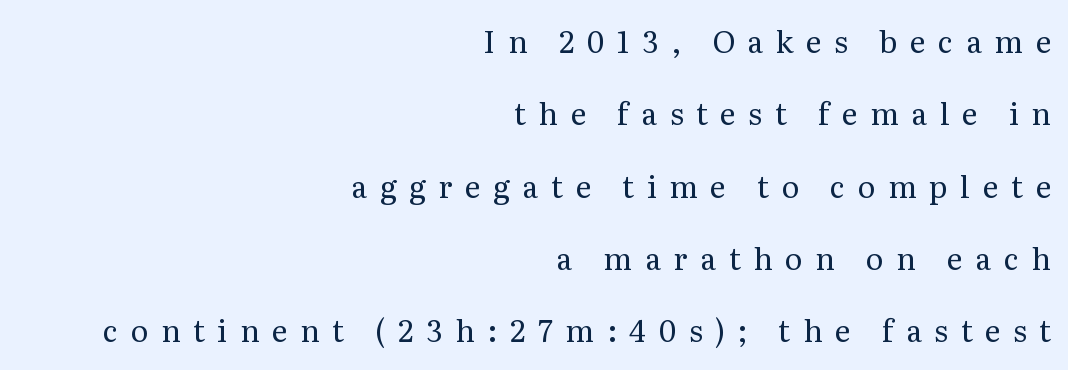
Anything drawn beneath the words? Only blank space. The font family rendered here belongs to the serif group. Weight class: somewhere from thin through regular. Short and long lines alike share a common ending point at right.
